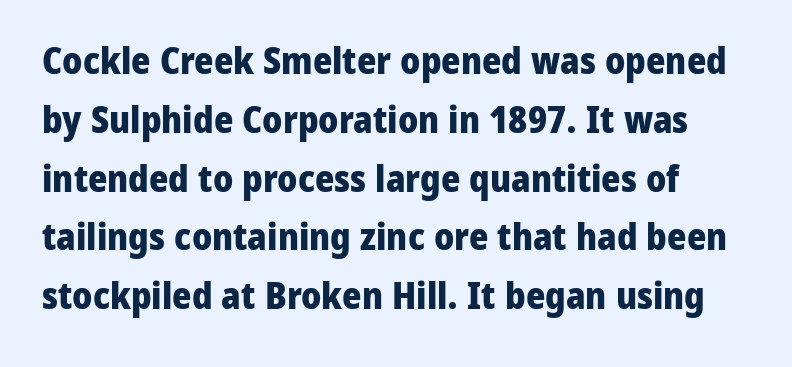
Q: Is the text bold? A: Yes.
Q: Is the text italic (slanted)? A: No, it is upright.
Q: Is the typeface a serif or a sans-serif typeface? A: Sans-serif.
Q: Is the text underlined? A: No.
Q: Is the spacing between letters normal or unusually wide? A: Normal.
Q: Is the spacing between lines tight, normal or loose? A: Normal.
Q: Width (condensed, normal, or wide)? A: Normal.
Q: Stroke contrast? A: Low.
Q: x-height? A: Medium.
Q: Monospaced? A: No.
